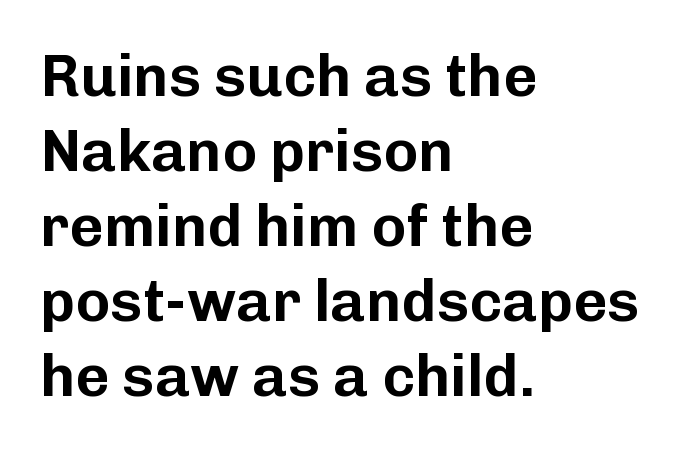
The image shows 59 px sans-serif type, upright; set left-aligned, normal line spacing (1.27x), normal letter spacing, not underlined; low stroke contrast and a medium x-height.
